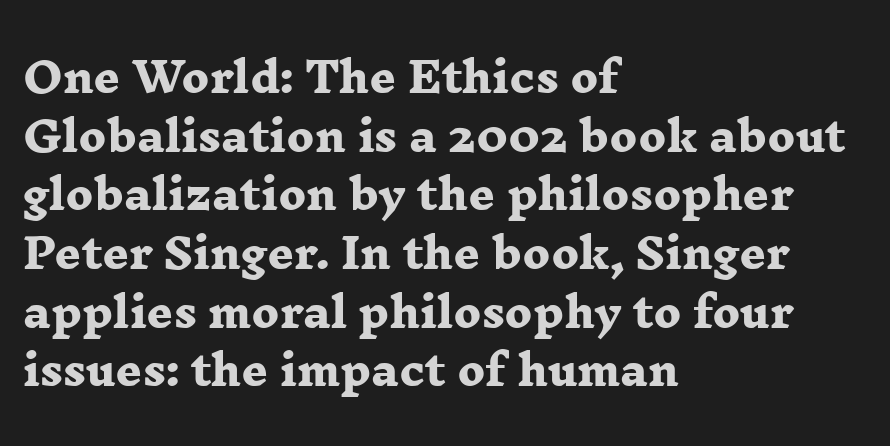
Are there feet on the stems? There are — it's a serif. Rule under the text: the space is simply empty. Line beginnings align vertically; line endings do not. A typesetter would call this proportional, since set widths differ per character.
